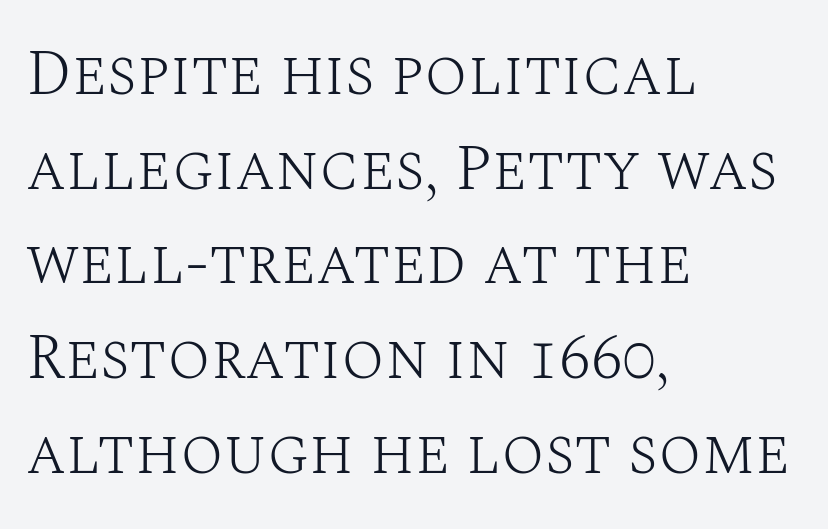
Q: Is the text bold? A: No.
Q: Is the text italic (slanted)? A: No, it is upright.
Q: Is the typeface a serif or a sans-serif typeface? A: Serif.
Q: Is the text underlined? A: No.
Q: How is the paragraph aligned? A: Left-aligned.
Q: Is the spacing between letters normal or unusually wide? A: Normal.
Q: Is the spacing between lines tight, normal or loose? A: Normal.
Q: Width (condensed, normal, or wide)? A: Normal.
Q: Stroke contrast? A: Medium.
Q: x-height? A: Large.
Q: Monospaced? A: No.
